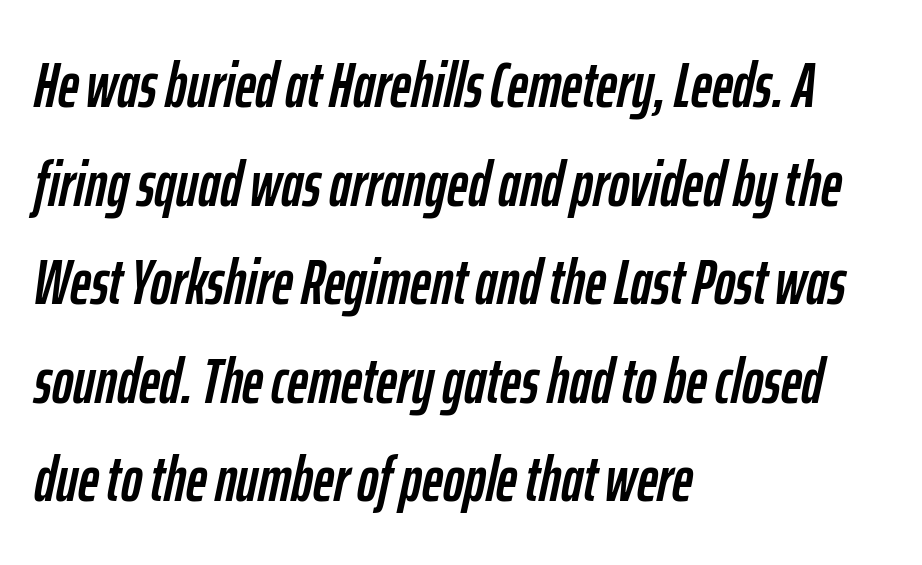
Just letters on the line, the space beneath them empty. Each letter keeps its own natural width here, so spacing adapts to shape. Here the glyphs are tracked normally, forming tight word shapes. Horizontally, the lines are justified to the leading edge only. Notice how descenders clear the ascenders below comfortably — that's standard leading.
